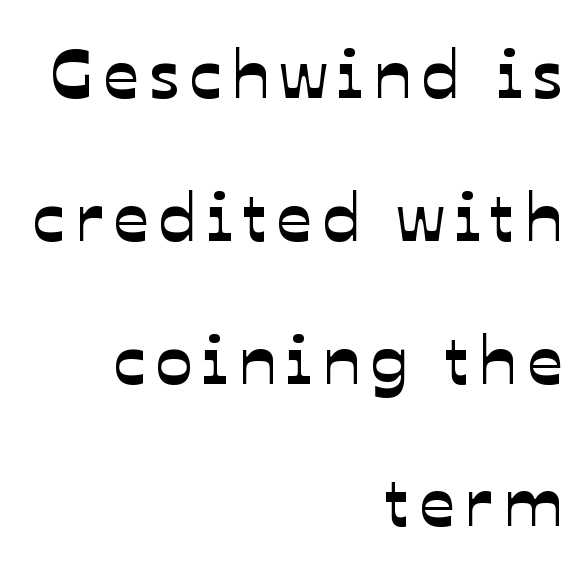
Q: Is the typeface a serif or a sans-serif typeface? A: Sans-serif.
Q: Is the text underlined? A: No.
Q: How is the paragraph aligned? A: Right-aligned.
Q: Is the spacing between lines tight, normal or loose? A: Loose.
Q: Width (condensed, normal, or wide)? A: Normal.
Q: Stroke contrast? A: Low.
Q: x-height? A: Medium.
Q: Monospaced? A: No.
